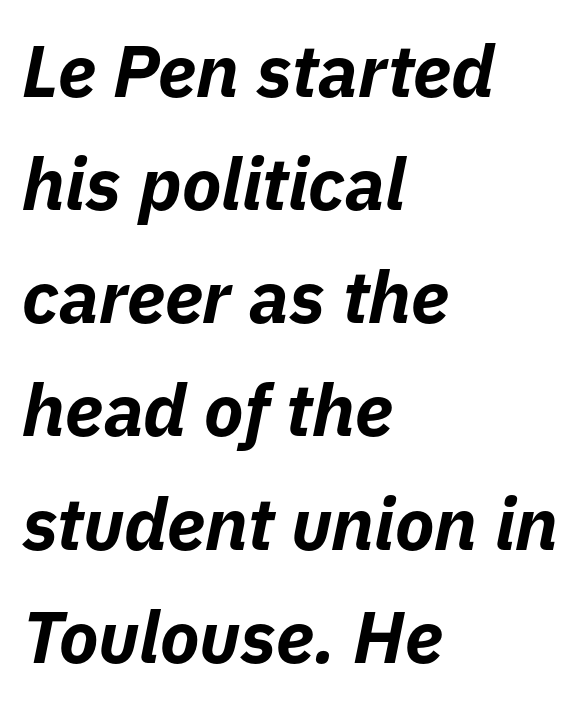
The axis of the letterforms is tilted away from vertical. Visually the block forms a straight wall on the left and a jagged coastline on the right. Leading matches the norm, producing a regular column. Unmarked baselines from the first word to the last. Thick stems and heavy bowls — unmistakably bold. In terms of letterspacing, this is plain default setting.
